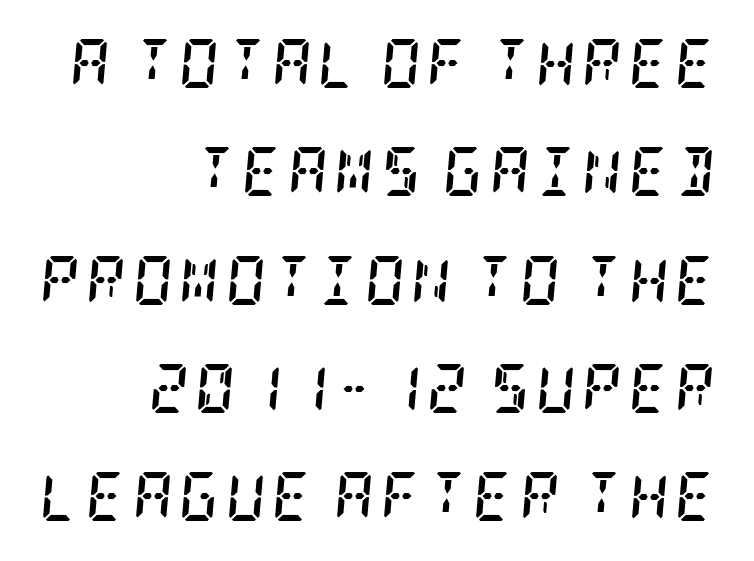
Q: Is the text bold? A: Yes.
Q: Is the text italic (slanted)? A: Yes, it leans right by about 5 degrees.
Q: Is the typeface a serif or a sans-serif typeface? A: Serif.
Q: Is the text underlined? A: No.
Q: How is the paragraph aligned? A: Right-aligned.
Q: Is the spacing between lines tight, normal or loose? A: Loose.
Q: Width (condensed, normal, or wide)? A: Condensed.
Q: Stroke contrast? A: Low.
Q: x-height? A: Large.
